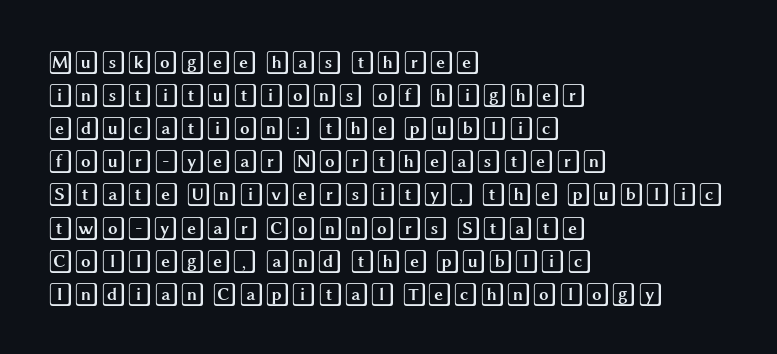
The image shows 24 px text type, upright; set left-aligned, normal line spacing (1.38x), normal letter spacing, not underlined.
